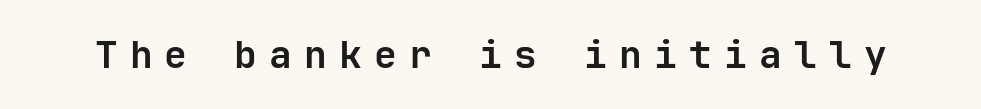
{"serif": "no", "italic": "no", "bold": "yes", "weight": "bold", "width": "normal", "stroke_contrast": "low", "x_height": "medium", "monospaced": "yes", "underline": "no", "letter_spacing": "wide", "letter_spacing_em": 0.32, "glyph_px": 38}
